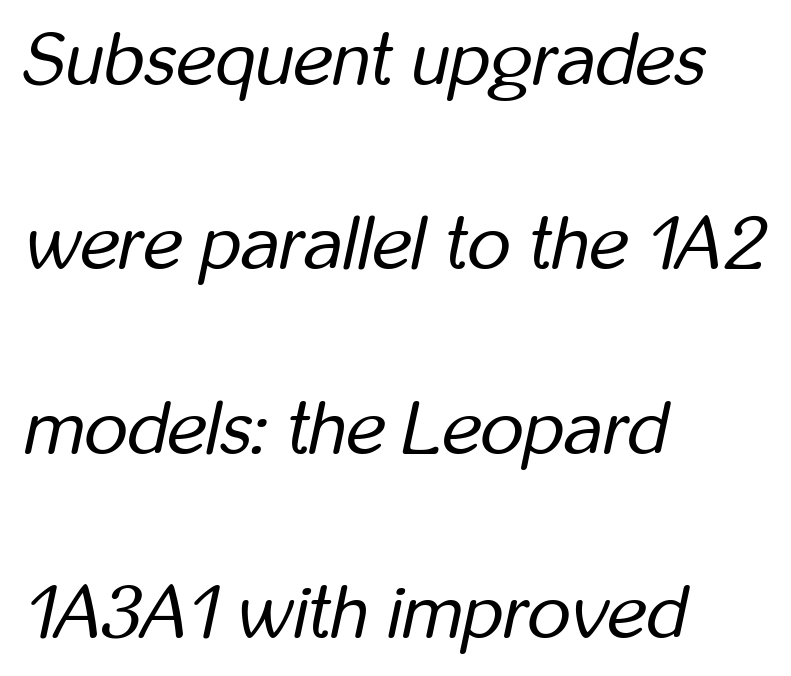
The image shows 75 px regular-weight, condensed type, italic (leaning right); set left-aligned, loose line spacing (2.46x), normal letter spacing, not underlined; low stroke contrast and a medium x-height.
